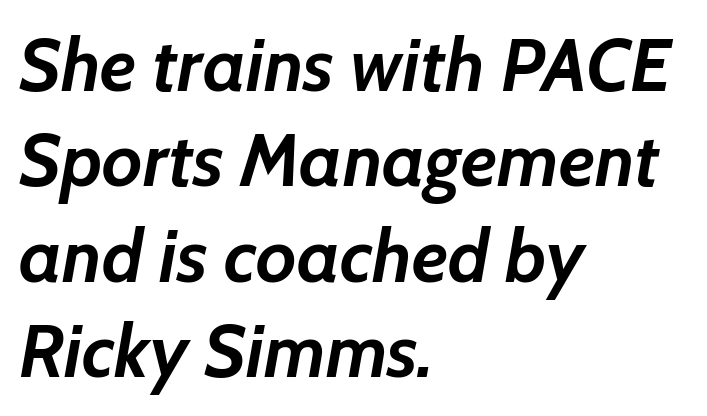
The axis of the letterforms is tilted away from vertical. Is this a fixed-width face? No — the glyphs have proportional, varying widths. Vertically, the passage feels balanced, rows spaced as you'd expect. On the weight axis this lands at bold, roughly 700. The setting favours the left margin, as ordinary paragraphs usually do.
